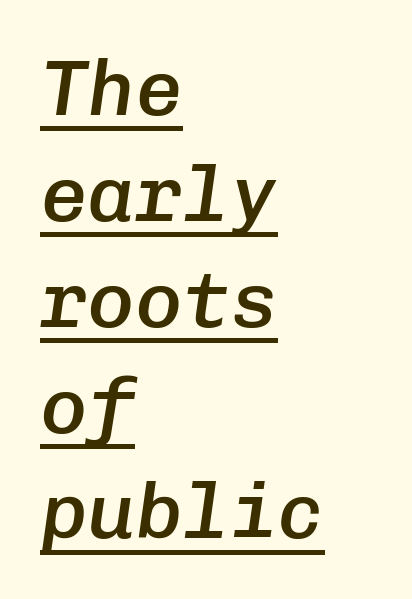
Q: Is the text bold? A: Semi-bold.
Q: Is the text italic (slanted)? A: Yes, it leans right by about 8 degrees.
Q: Is the text underlined? A: Yes.
Q: How is the paragraph aligned? A: Left-aligned.
Q: Is the spacing between letters normal or unusually wide? A: Normal.
Q: Is the spacing between lines tight, normal or loose? A: Normal.
Q: Width (condensed, normal, or wide)? A: Normal.
Q: Stroke contrast? A: Low.
Q: x-height? A: Medium.
Q: Monospaced? A: Yes.
